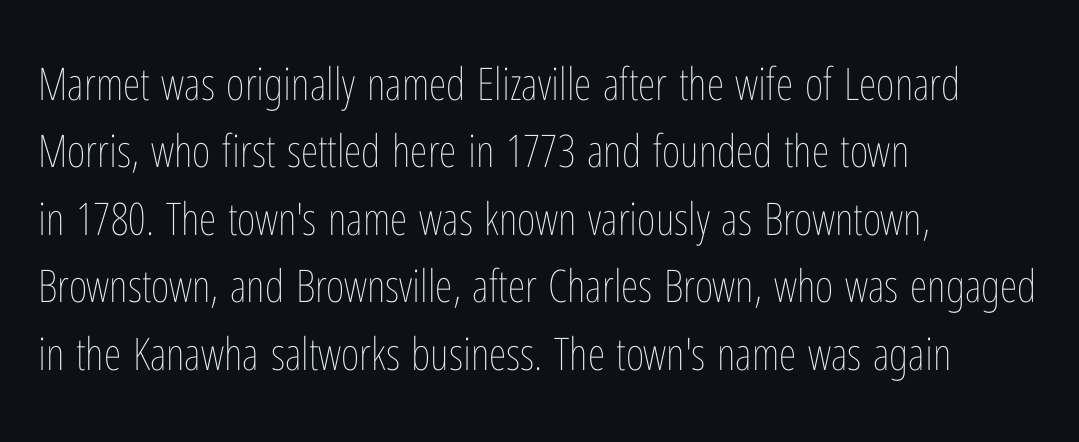
{"italic": "no", "bold": "no", "weight": "thin", "width": "condensed", "stroke_contrast": "low", "x_height": "medium", "monospaced": "no", "underline": "no", "align": "left", "line_spacing": "normal", "line_spacing_ratio": 1.5, "letter_spacing": "normal", "letter_spacing_em": 0.0, "glyph_px": 45}
